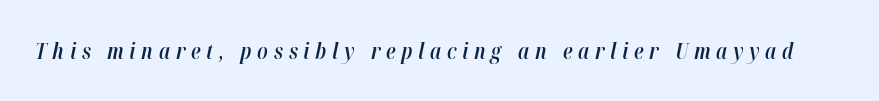
Q: Is the text bold? A: Semi-bold.
Q: Is the text italic (slanted)? A: Yes, it leans right by about 12 degrees.
Q: Is the text underlined? A: No.
Q: Is the spacing between letters normal or unusually wide? A: Unusually wide.
